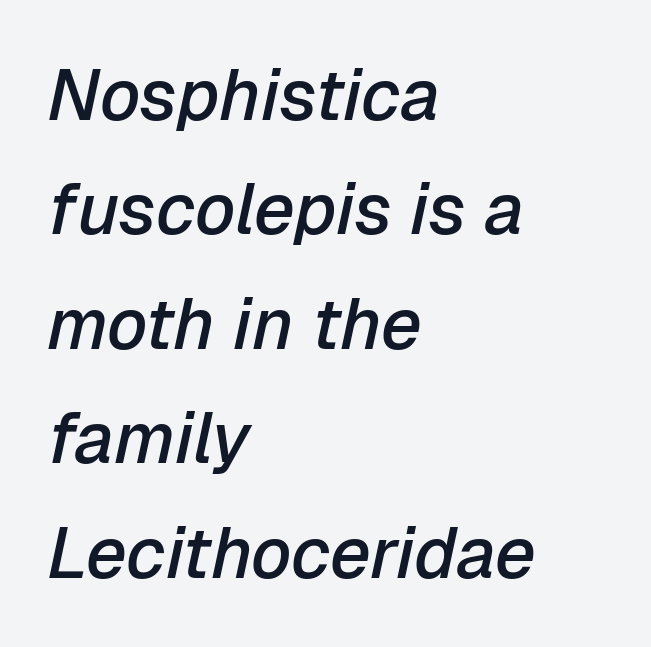
Q: Is the text bold? A: Semi-bold.
Q: Is the text italic (slanted)? A: Yes, it leans right by about 12 degrees.
Q: Is the text underlined? A: No.
Q: How is the paragraph aligned? A: Left-aligned.
Q: Is the spacing between letters normal or unusually wide? A: Normal.
Q: Is the spacing between lines tight, normal or loose? A: Normal.
Q: Width (condensed, normal, or wide)? A: Normal.
Q: Stroke contrast? A: Low.
Q: x-height? A: Medium.
Q: Monospaced? A: No.
